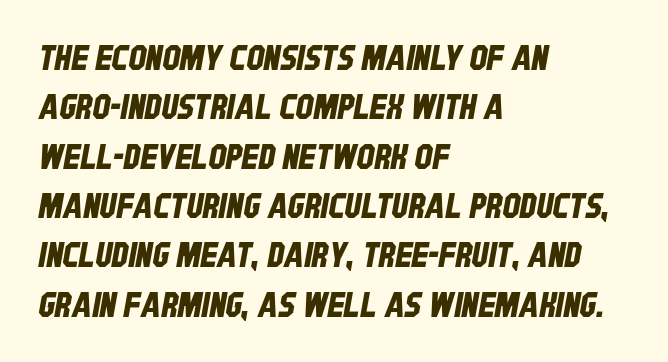
{"serif": "no", "width": "condensed", "stroke_contrast": "low", "x_height": "large", "monospaced": "no", "underline": "no", "align": "left", "line_spacing": "normal", "line_spacing_ratio": 1.41, "letter_spacing": "normal", "letter_spacing_em": 0.0, "glyph_px": 35}
